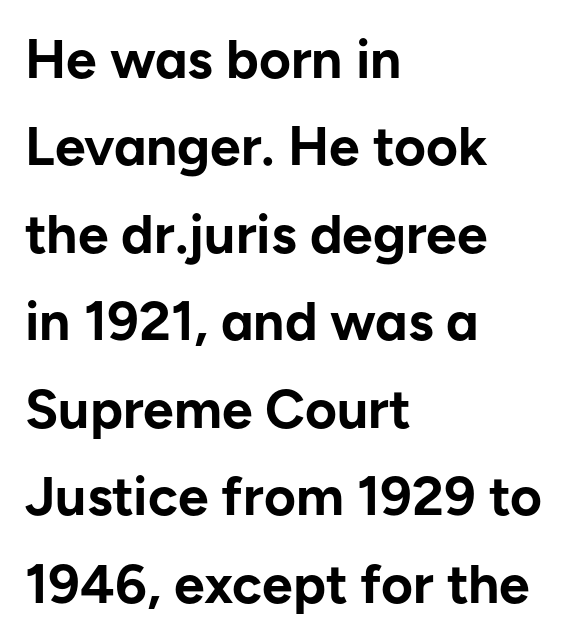
Quick note: not italic, upright. Classification — sans serif. Notice how thick the strokes are: this is what a full bold looks like. The paragraph shown leans on its left margin.
